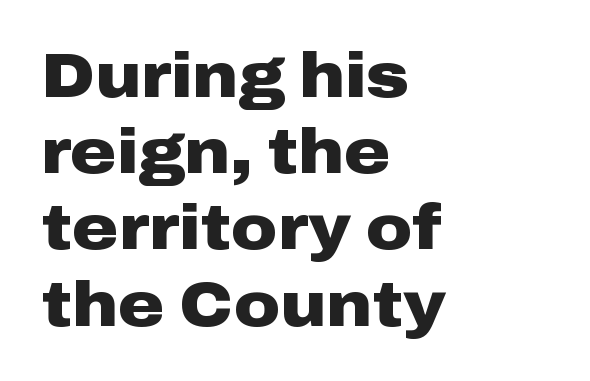
The image shows 63 px heavy, wide sans-serif type, upright; set left-aligned, line spacing 1.21x, normal letter spacing, not underlined; low stroke contrast and a medium x-height.
